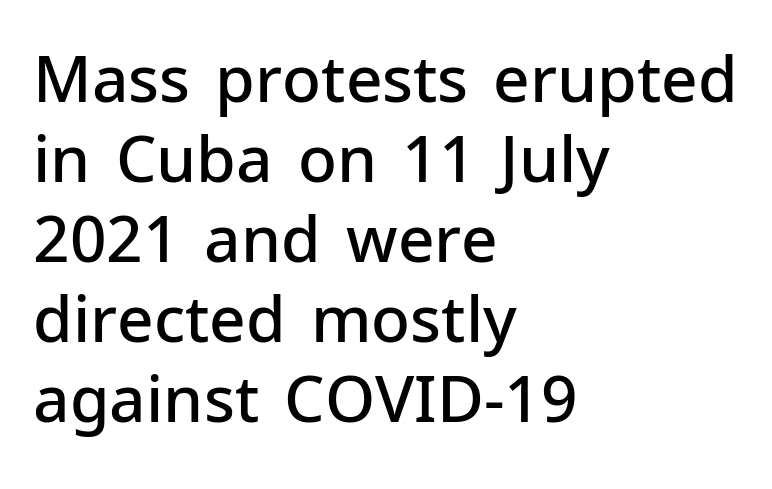
Underlining? Definitely not there. Standard letterfit; no display-style spreading of the glyphs. What weight is shown? A semibold, between regular and bold. If you drew a ruler down the left edge, every line would touch it. A roman cut, with each character standing at attention.
